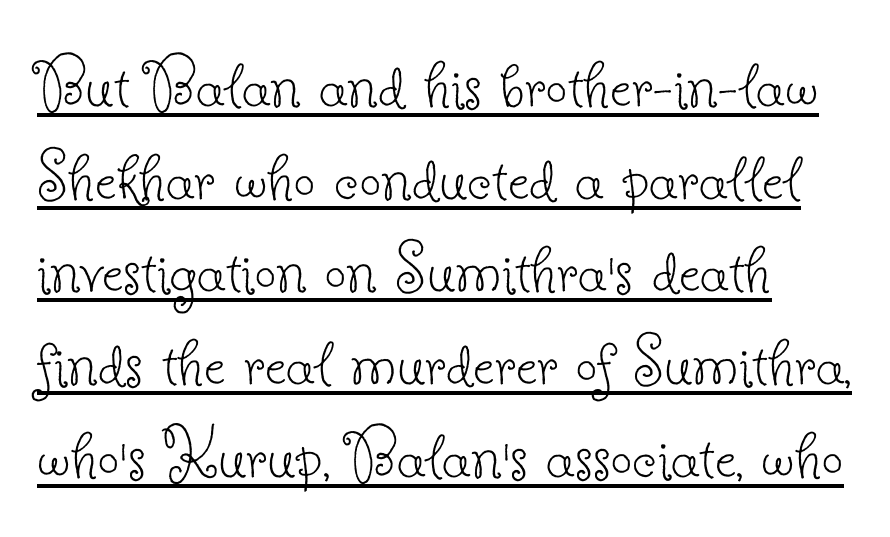
{"serif": "yes", "italic": "no", "bold": "no", "weight": "thin", "width": "normal", "stroke_contrast": "low", "x_height": "small", "monospaced": "no", "underline": "yes", "align": "left", "line_spacing_ratio": 1.22, "letter_spacing": "normal", "letter_spacing_em": 0.0, "glyph_px": 76}
